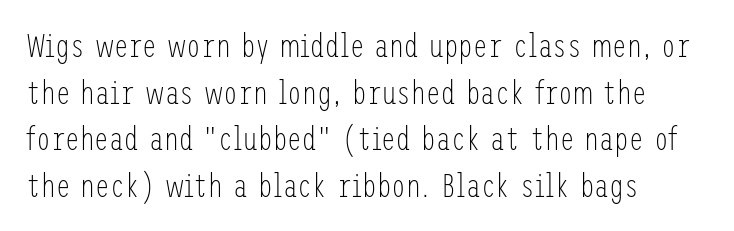
The image shows 33 px light, condensed sans-serif type, upright; set left-aligned, normal line spacing (1.41x), normal letter spacing, not underlined; low stroke contrast and a medium x-height.
